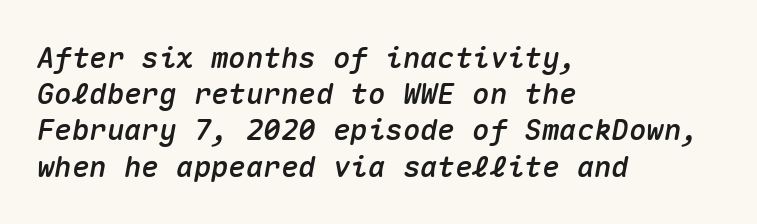
Q: Is the text italic (slanted)? A: Yes, it leans right by about 10 degrees.
Q: Is the text underlined? A: No.
Q: How is the paragraph aligned? A: Left-aligned.
Q: Is the spacing between letters normal or unusually wide? A: Normal.
Q: Is the spacing between lines tight, normal or loose? A: Normal.
Q: Width (condensed, normal, or wide)? A: Normal.
Q: Stroke contrast? A: Medium.
Q: x-height? A: Medium.
Q: Monospaced? A: Yes.
